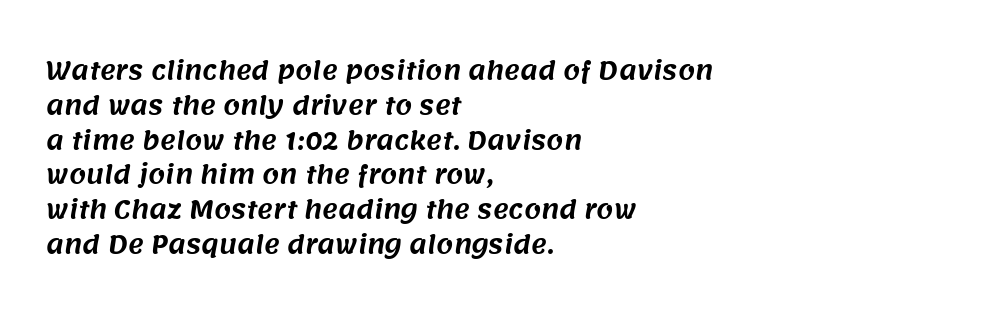
{"underline": "no", "align": "left", "line_spacing": "normal", "line_spacing_ratio": 1.45, "letter_spacing": "normal", "letter_spacing_em": 0.0, "glyph_px": 24}
